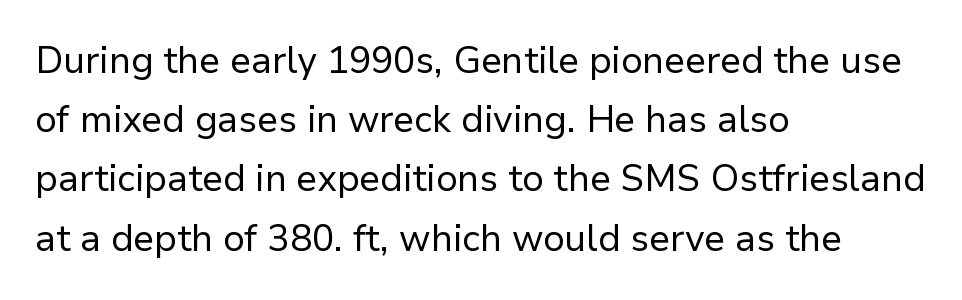
The image shows 37 px regular-weight sans-serif type, upright; set left-aligned, normal line spacing (1.6x), normal letter spacing, not underlined; low stroke contrast and a medium x-height.
